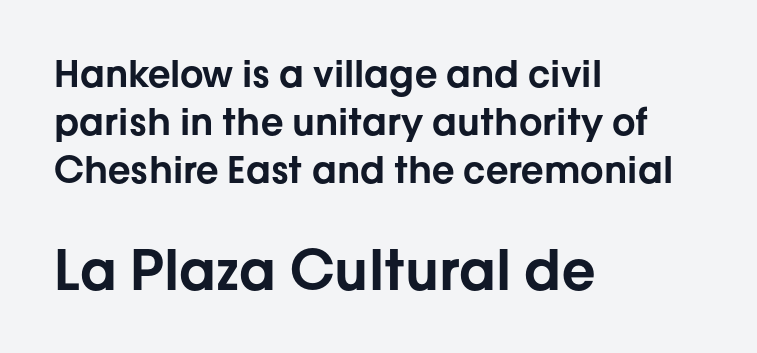
Q: Is the text italic (slanted)? A: No, it is upright.
Q: Is the typeface a serif or a sans-serif typeface? A: Sans-serif.
Q: Is the text underlined? A: No.
Q: How is the paragraph aligned? A: Left-aligned.
Q: Is the spacing between letters normal or unusually wide? A: Normal.
Q: Is the spacing between lines tight, normal or loose? A: Normal.
Q: Which block of text is set in a larger size, the first (top) or the second (bottom)? A: The second (bottom) one.
Q: Width (condensed, normal, or wide)? A: Normal.
Q: Stroke contrast? A: Low.
Q: x-height? A: Medium.
Q: Monospaced? A: No.
